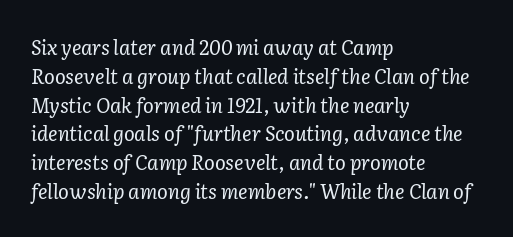
Q: Is the text bold? A: No.
Q: Is the text italic (slanted)? A: Yes, it leans right by about 2 degrees.
Q: Is the text underlined? A: No.
Q: How is the paragraph aligned? A: Left-aligned.
Q: Is the spacing between letters normal or unusually wide? A: Normal.
Q: Is the spacing between lines tight, normal or loose? A: Normal.
